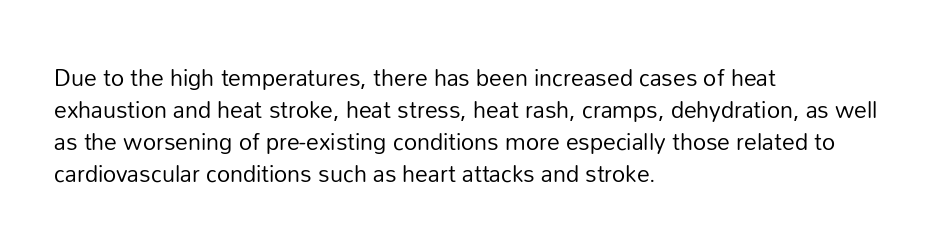
Q: Is the text bold? A: No.
Q: Is the text italic (slanted)? A: No, it is upright.
Q: Is the text underlined? A: No.
Q: How is the paragraph aligned? A: Left-aligned.
Q: Is the spacing between letters normal or unusually wide? A: Normal.
Q: Is the spacing between lines tight, normal or loose? A: Normal.
